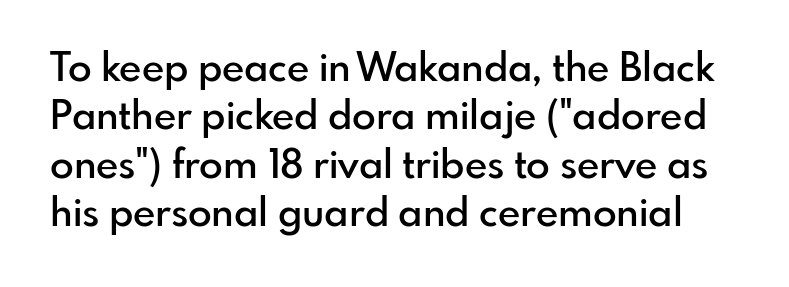
{"serif": "no", "italic": "no", "bold": "semi", "weight": "semibold", "width": "normal", "stroke_contrast": "low", "x_height": "small", "monospaced": "no", "underline": "no", "line_spacing_ratio": 1.24, "letter_spacing": "normal", "letter_spacing_em": 0.0, "glyph_px": 39}
